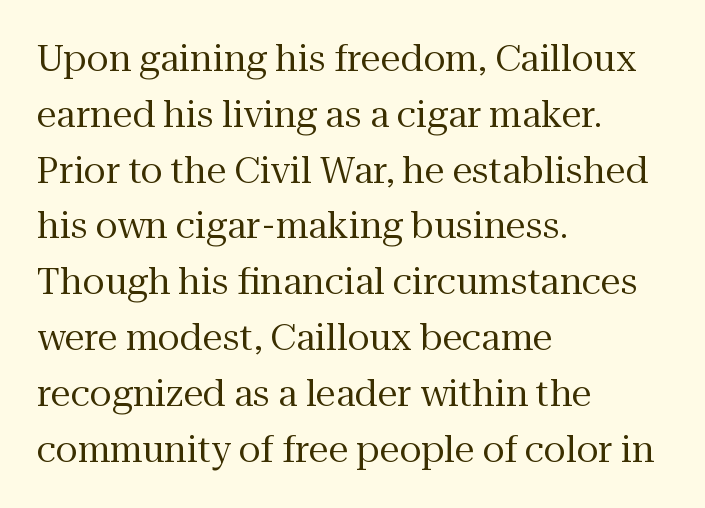
The image shows 36 px regular-weight serif type, upright; set left-aligned, normal line spacing (1.55x), normal letter spacing, not underlined; medium stroke contrast and a medium x-height.
